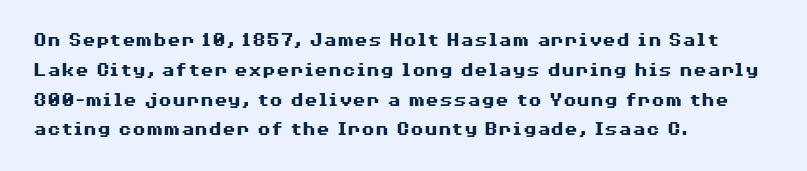
{"italic": "no", "bold": "yes", "underline": "no", "align": "left", "line_spacing": "normal", "line_spacing_ratio": 1.49, "letter_spacing": "normal", "letter_spacing_em": 0.0, "glyph_px": 20}
